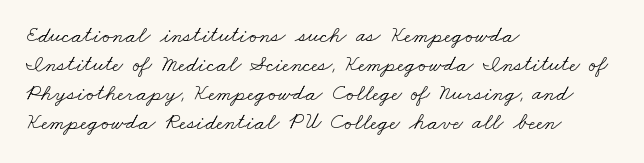
The image shows 23 px text type; set left-aligned, normal line spacing (1.26x), normal letter spacing, not underlined.
